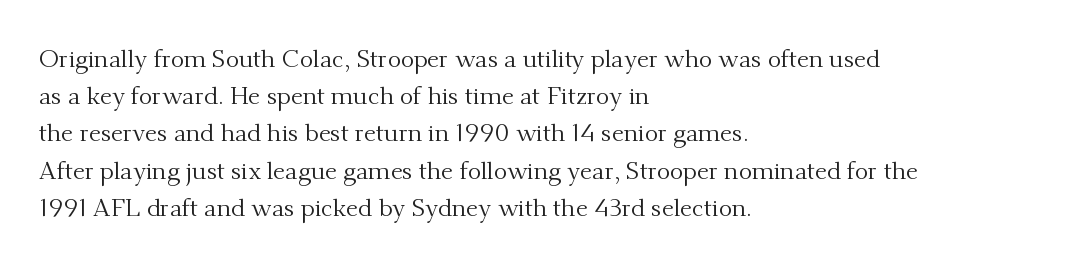
{"italic": "no", "bold": "no", "underline": "no", "align": "left", "line_spacing": "normal", "line_spacing_ratio": 1.49, "letter_spacing": "normal", "letter_spacing_em": 0.0, "glyph_px": 25}
